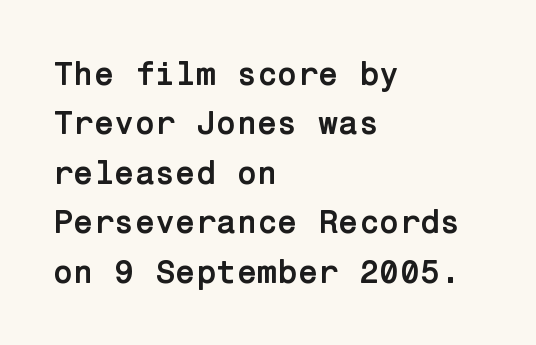
The image shows 33 px semibold sans-serif type, upright; set left-aligned, normal line spacing (1.5x), normal letter spacing, not underlined; low stroke contrast and a medium x-height.
